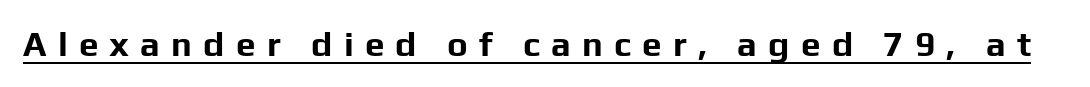
Q: Is the text bold? A: Yes.
Q: Is the text italic (slanted)? A: No, it is upright.
Q: Is the typeface a serif or a sans-serif typeface? A: Sans-serif.
Q: Is the text underlined? A: Yes.
Q: Is the spacing between letters normal or unusually wide? A: Unusually wide.
Q: Width (condensed, normal, or wide)? A: Normal.
Q: Stroke contrast? A: Low.
Q: x-height? A: Medium.
Q: Monospaced? A: No.
